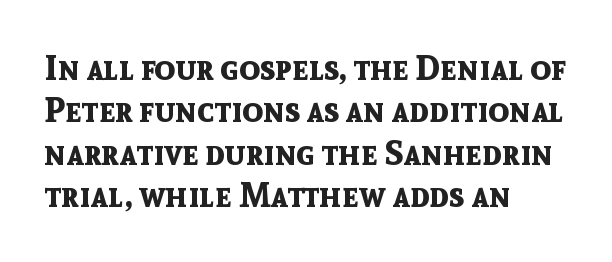
{"serif": "no", "italic": "no", "bold": "yes", "weight": "bold", "width": "normal", "x_height": "medium", "monospaced": "no", "underline": "no", "align": "left", "line_spacing": "normal", "line_spacing_ratio": 1.25, "letter_spacing": "normal", "letter_spacing_em": 0.0, "glyph_px": 34}
